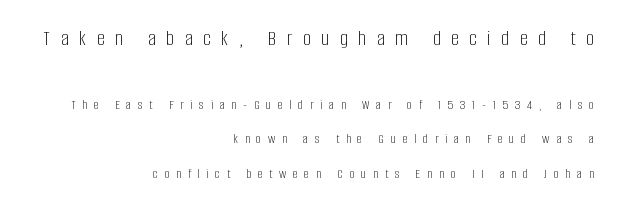
The ragged edge is on the left, which tells us the setting is flush right. Vertical stems look standard width or narrower in stroke. Glance below the letters and you will spot only blank space. The upper block of text is set noticeably larger than the block beneath it. The tracking jumps out immediately: characters are airy and widely separated.
